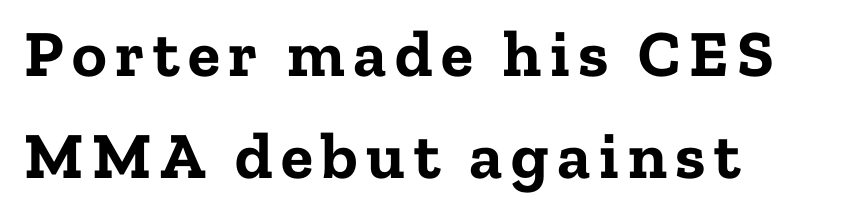
Students, observe: this is what conventionally led text looks like. Typeset ragged right — the left edge is the straight one. Think of a printed novel: that variable character pitch is what you see here. Only glyphs here, with clear space below each row. The passage shown is typeset with a serif family.
